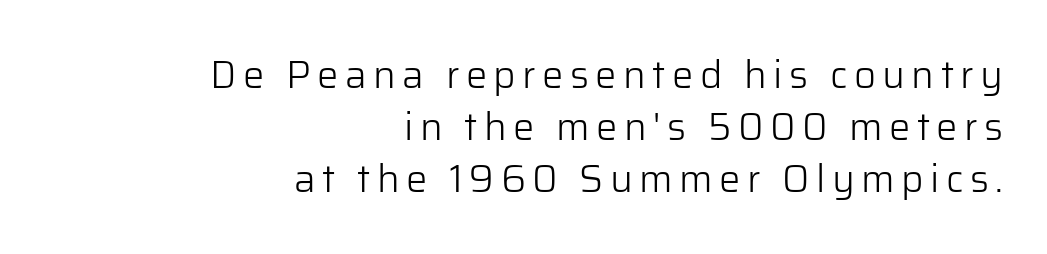
{"serif": "no", "italic": "no", "bold": "no", "weight": "light", "width": "normal", "stroke_contrast": "low", "x_height": "medium", "monospaced": "no", "underline": "no", "align": "right", "line_spacing": "normal", "line_spacing_ratio": 1.37, "glyph_px": 38}
